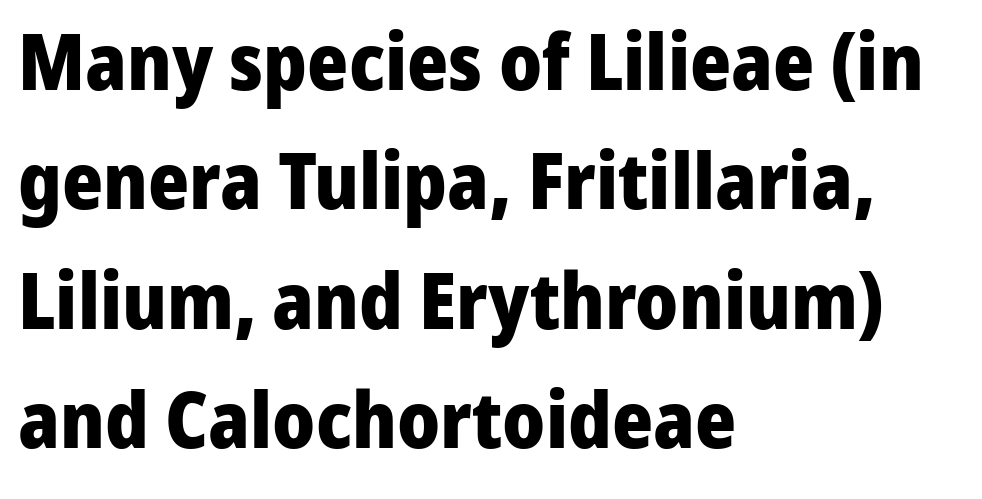
The image shows 78 px heavy sans-serif type, upright; set left-aligned, normal line spacing (1.53x), normal letter spacing, not underlined; low stroke contrast and a medium x-height.
